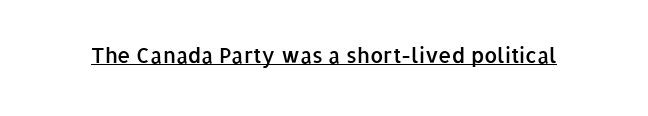
{"italic": "no", "bold": "semi", "underline": "yes", "letter_spacing": "normal", "letter_spacing_em": 0.0, "glyph_px": 21}
